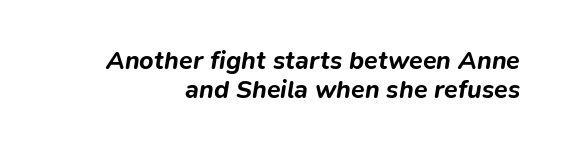
The image shows 25 px bold type, italic (leaning right); set right-aligned, tight line spacing (1.15x), normal letter spacing, not underlined.
